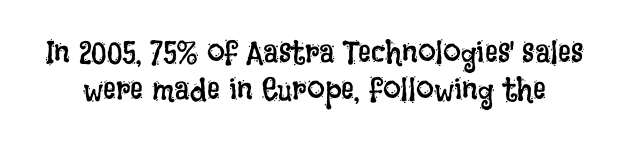
Q: Is the text bold? A: No.
Q: Is the text italic (slanted)? A: No, it is upright.
Q: Is the text underlined? A: No.
Q: Is the spacing between letters normal or unusually wide? A: Normal.
Q: Width (condensed, normal, or wide)? A: Condensed.
Q: Stroke contrast? A: Low.
Q: x-height? A: Large.
Q: Monospaced? A: No.
